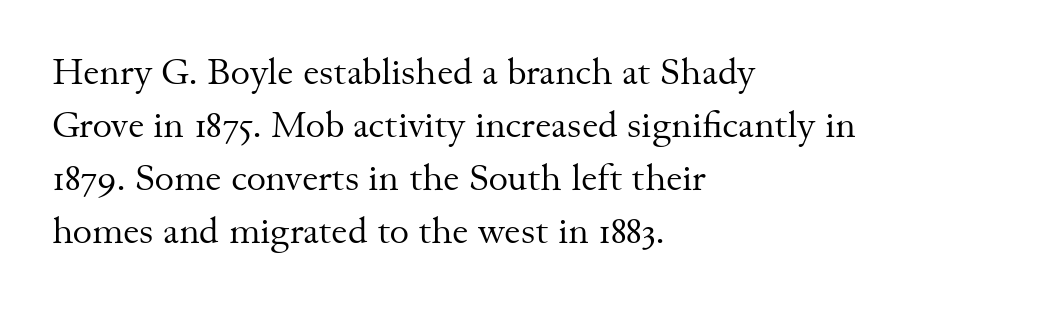
{"serif": "yes", "italic": "no", "bold": "no", "weight": "regular", "width": "normal", "stroke_contrast": "medium", "x_height": "small", "monospaced": "no", "underline": "no", "align": "left", "line_spacing": "normal", "line_spacing_ratio": 1.43, "letter_spacing": "normal", "letter_spacing_em": 0.0, "glyph_px": 37}
